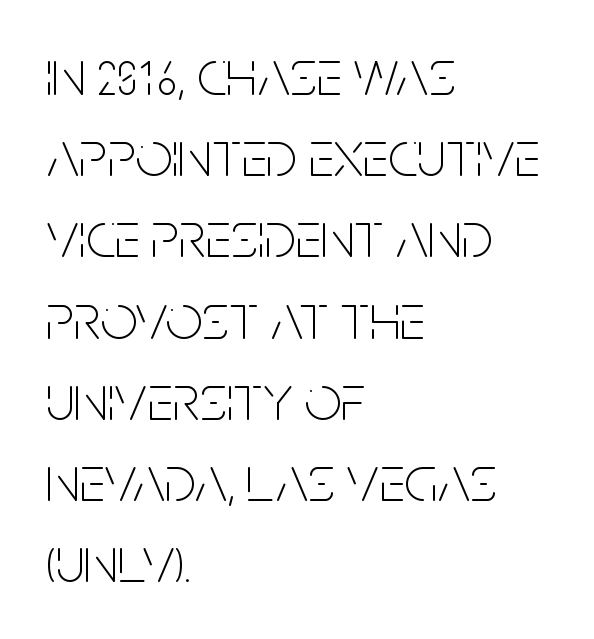
The image shows 65 px thin, condensed sans-serif type, upright; set left-aligned, normal line spacing (1.25x), normal letter spacing, not underlined; low stroke contrast and a large x-height.
